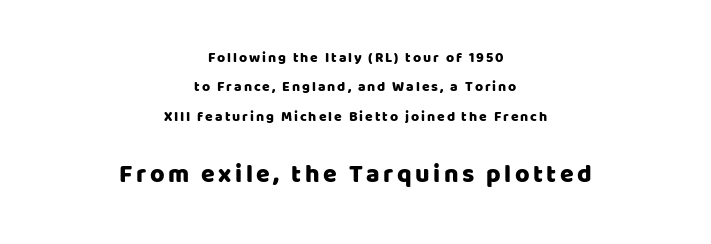
{"italic": "no", "underline": "no", "align": "center", "line_spacing": "loose", "line_spacing_ratio": 2.1, "larger_block": "second", "size_ratio": 1.79, "glyph_px": 25}
